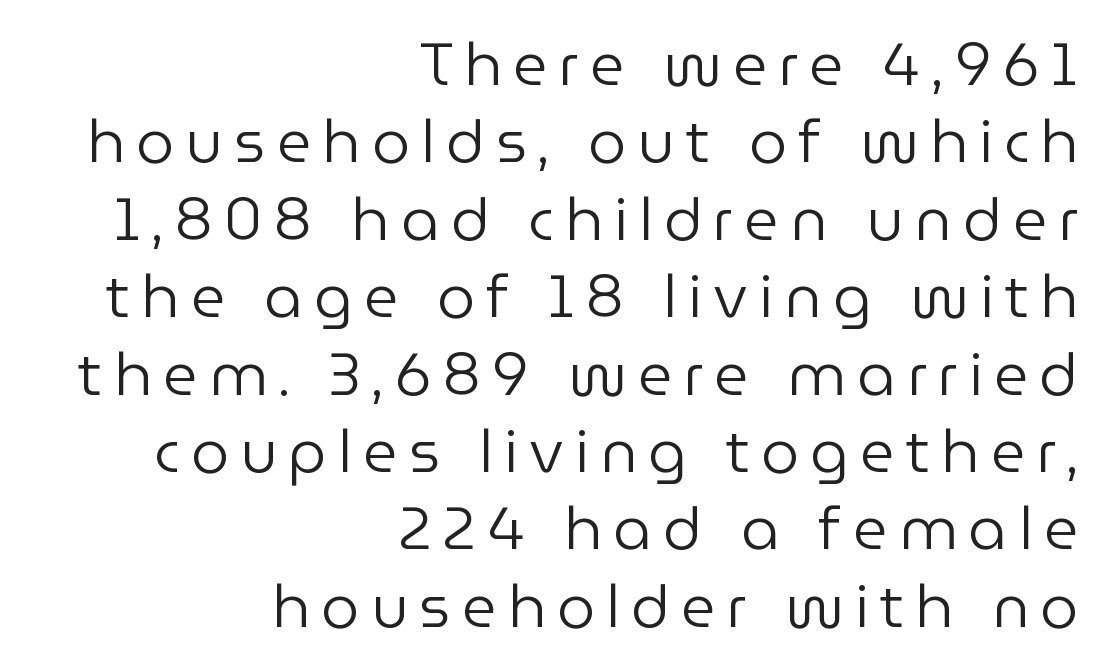
Q: Is the text bold? A: No.
Q: Is the text italic (slanted)? A: No, it is upright.
Q: Is the typeface a serif or a sans-serif typeface? A: Sans-serif.
Q: Is the text underlined? A: No.
Q: How is the paragraph aligned? A: Right-aligned.
Q: Is the spacing between lines tight, normal or loose? A: Normal.
Q: Width (condensed, normal, or wide)? A: Normal.
Q: Stroke contrast? A: Low.
Q: x-height? A: Medium.
Q: Monospaced? A: No.
